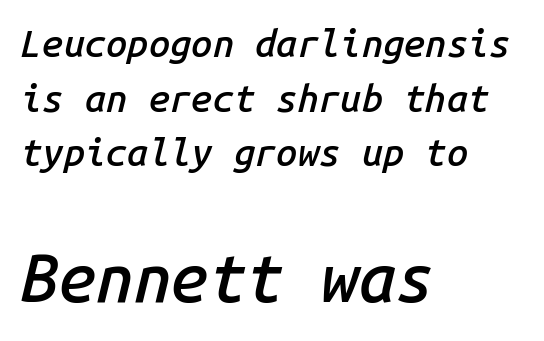
The block of text has a typical density, with ordinary space between rows. Check under the words: just untouched page. The face used here appears at its bigger size in the lower chunk. These lines are set flush left with a ragged right edge. The horizontal fit of the characters is conventional and even. Its strokes are somewhat broadened, the hallmark of semibold type.
